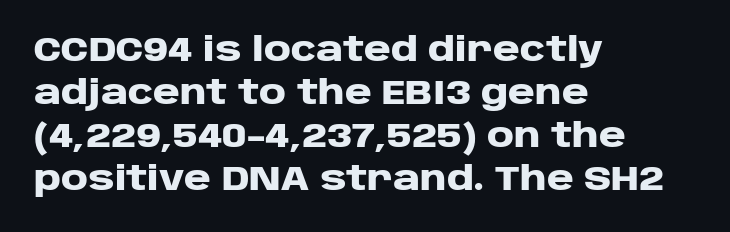
Q: Is the text bold? A: Yes.
Q: Is the text italic (slanted)? A: No, it is upright.
Q: Is the typeface a serif or a sans-serif typeface? A: Sans-serif.
Q: Is the text underlined? A: No.
Q: How is the paragraph aligned? A: Left-aligned.
Q: Is the spacing between letters normal or unusually wide? A: Normal.
Q: Is the spacing between lines tight, normal or loose? A: Normal.
Q: Width (condensed, normal, or wide)? A: Wide.
Q: Stroke contrast? A: Low.
Q: x-height? A: Large.
Q: Monospaced? A: No.
